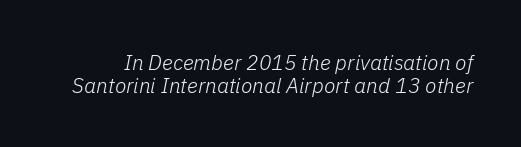
The image shows 21 px text type, italic (leaning right); set tight line spacing (1.08x), normal letter spacing, not underlined.
